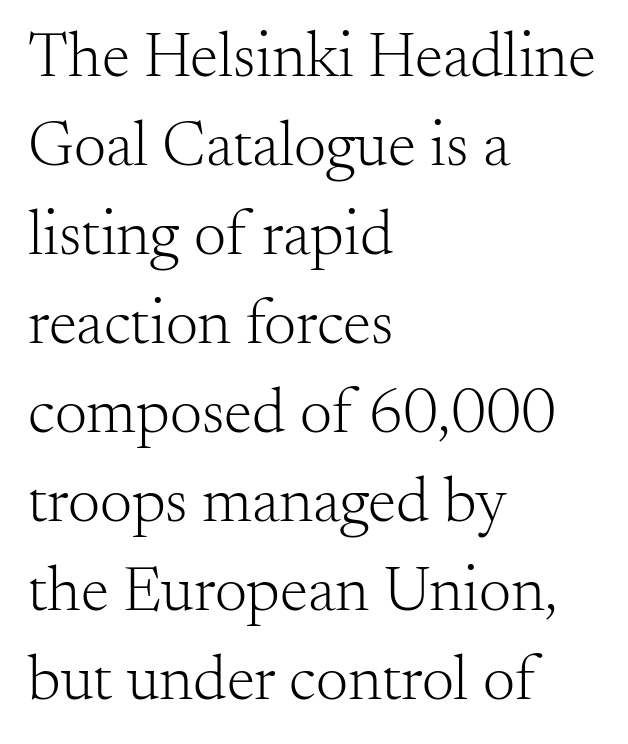
{"serif": "yes", "italic": "no", "bold": "no", "weight": "light", "width": "normal", "stroke_contrast": "medium", "x_height": "small", "monospaced": "no", "underline": "no", "align": "left", "line_spacing": "normal", "line_spacing_ratio": 1.39, "letter_spacing": "normal", "letter_spacing_em": 0.0, "glyph_px": 64}
